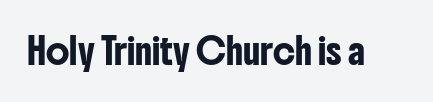
{"italic": "no", "underline": "no", "letter_spacing": "normal", "letter_spacing_em": 0.0, "glyph_px": 25}
